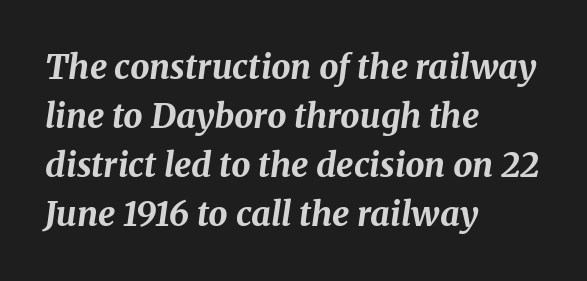
Q: Is the text bold? A: Yes.
Q: Is the text italic (slanted)? A: Yes, it leans right by about 8 degrees.
Q: Is the text underlined? A: No.
Q: How is the paragraph aligned? A: Left-aligned.
Q: Is the spacing between letters normal or unusually wide? A: Normal.
Q: Is the spacing between lines tight, normal or loose? A: Normal.
Q: Width (condensed, normal, or wide)? A: Normal.
Q: Stroke contrast? A: Medium.
Q: x-height? A: Medium.
Q: Monospaced? A: No.
